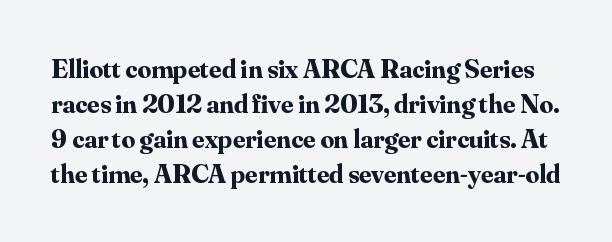
Q: Is the text bold? A: Yes.
Q: Is the text italic (slanted)? A: No, it is upright.
Q: Is the text underlined? A: No.
Q: Is the spacing between letters normal or unusually wide? A: Normal.
Q: Is the spacing between lines tight, normal or loose? A: Normal.
